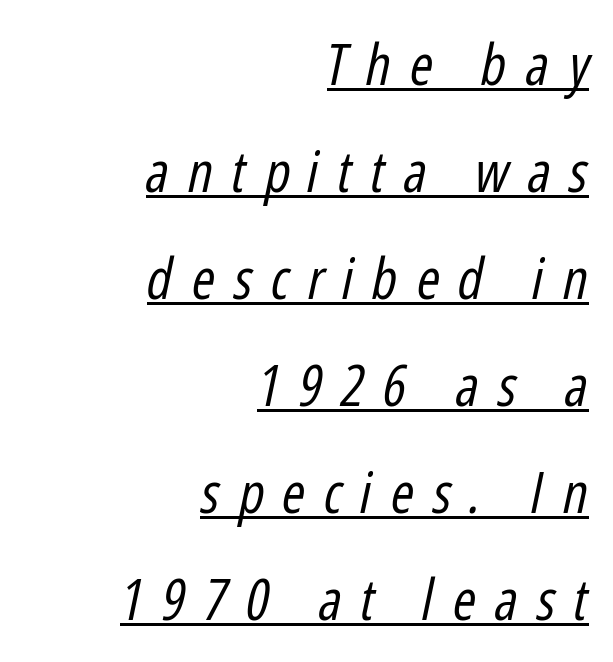
Look at the tracking — it's clearly loosened, letters drifting apart. Typeset ragged left — the right edge is the straight one. No chunkiness to these letters — they're not bold. Each letter keeps its own natural width here, so spacing adapts to shape. These characters rest on top of a visible drawn line. Loosely led — the rows are spread out.
